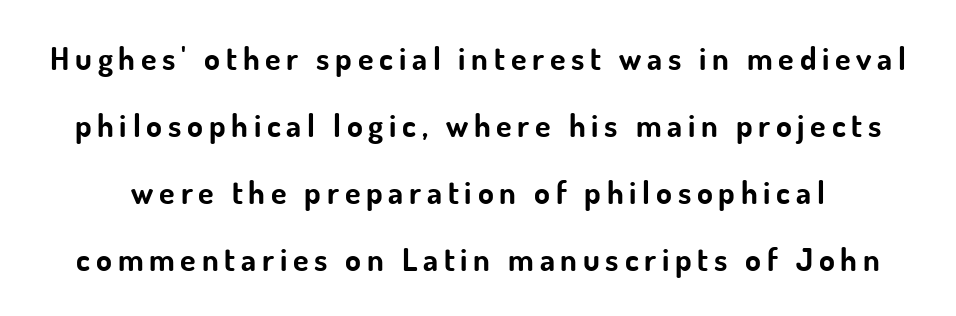
The image shows 32 px bold sans-serif type, upright; set loose line spacing (2.09x), not underlined; low stroke contrast and a small x-height.
